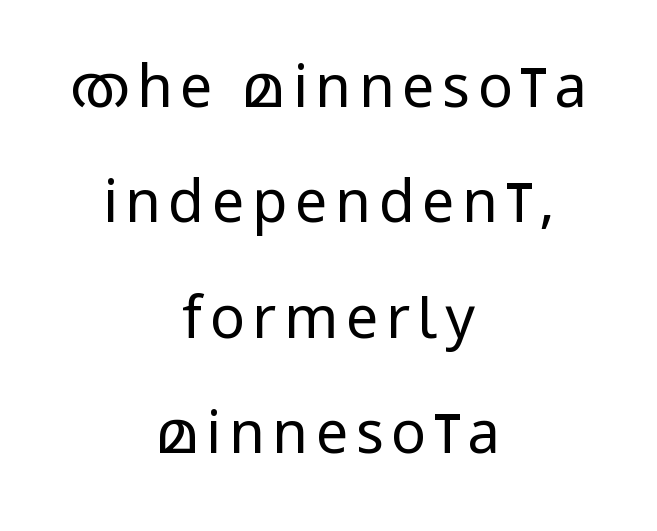
Serifs: no, the terminals of the letterforms are clean. Is there any slant? The stems are plumb. The space beneath each line is pristine and unruled. Compared with a typical body face, this is equally light or lighter still. A great deal of white space separates one row of letters from the next. Proportional: the letters do not fall into vertical columns.
